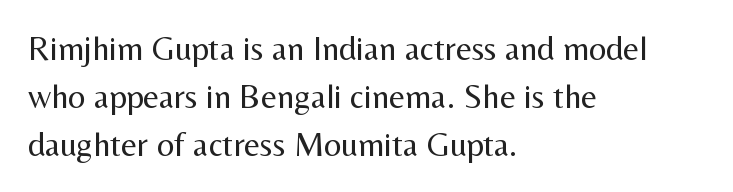
{"serif": "no", "italic": "no", "bold": "no", "weight": "regular", "width": "normal", "stroke_contrast": "medium", "x_height": "medium", "monospaced": "no", "underline": "no", "align": "left", "line_spacing": "normal", "line_spacing_ratio": 1.41, "letter_spacing": "normal", "letter_spacing_em": 0.0, "glyph_px": 34}
